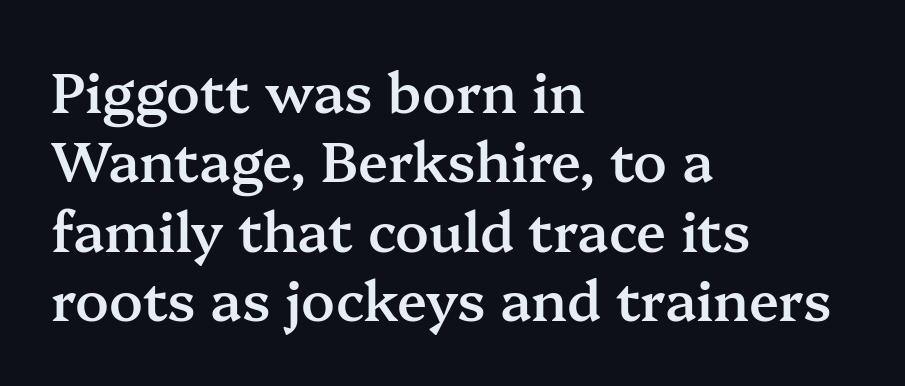
{"serif": "yes", "italic": "no", "bold": "semi", "weight": "semibold", "width": "normal", "stroke_contrast": "medium", "x_height": "medium", "monospaced": "no", "underline": "no", "align": "left", "line_spacing": "normal", "line_spacing_ratio": 1.26, "letter_spacing": "normal", "letter_spacing_em": 0.0, "glyph_px": 55}
